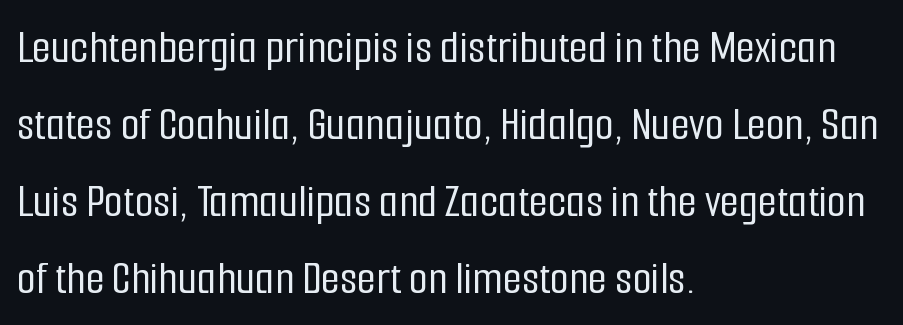
{"serif": "no", "italic": "no", "width": "condensed", "stroke_contrast": "low", "x_height": "medium", "monospaced": "no", "underline": "no", "align": "left", "line_spacing": "normal", "line_spacing_ratio": 1.57, "letter_spacing": "normal", "letter_spacing_em": 0.0, "glyph_px": 49}
